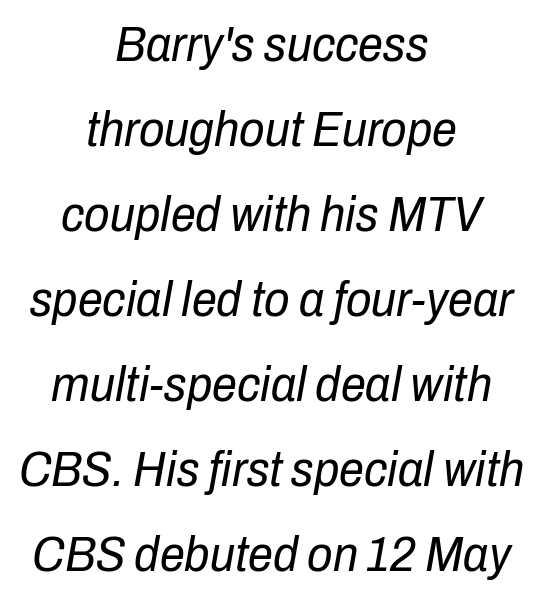
Descender tails drop into unmarked territory. Stems here are at most as thick as an everyday book face. Characters are canted at an angle relative to the baseline's perpendicular. Leading: standard.
